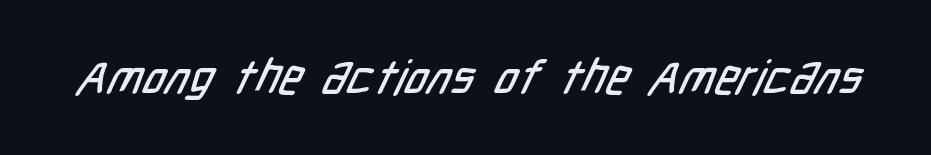
Q: Is the typeface a serif or a sans-serif typeface? A: Sans-serif.
Q: Is the text underlined? A: No.
Q: Is the spacing between letters normal or unusually wide? A: Normal.
Q: Width (condensed, normal, or wide)? A: Condensed.
Q: Stroke contrast? A: Low.
Q: x-height? A: Medium.
Q: Monospaced? A: No.
